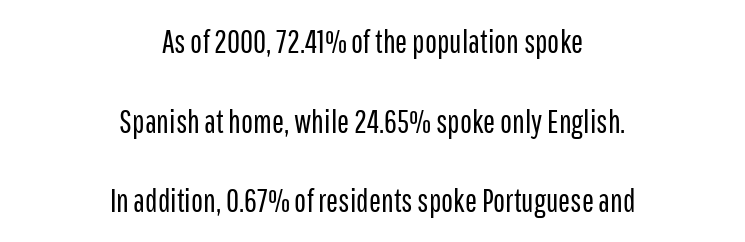
{"serif": "no", "italic": "no", "bold": "no", "weight": "regular", "width": "condensed", "stroke_contrast": "low", "x_height": "medium", "monospaced": "no", "underline": "no", "align": "center", "line_spacing": "loose", "line_spacing_ratio": 2.49, "letter_spacing": "normal", "letter_spacing_em": 0.0, "glyph_px": 32}
